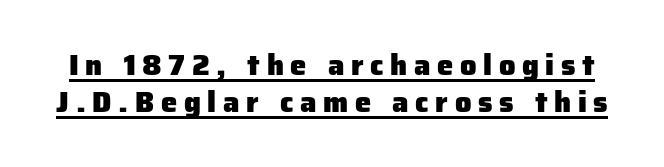
Each letter keeps its own natural width here, so spacing adapts to shape. Set as a true bold cut, around the 700 mark. The vertical gap from one line to the next is medium. Inter-character spacing is expanded well beyond the font's built-in metrics. This rendering employs a face without finishing strokes, i.e., a sans-serif. The rendering uses the underline text-decoration.
